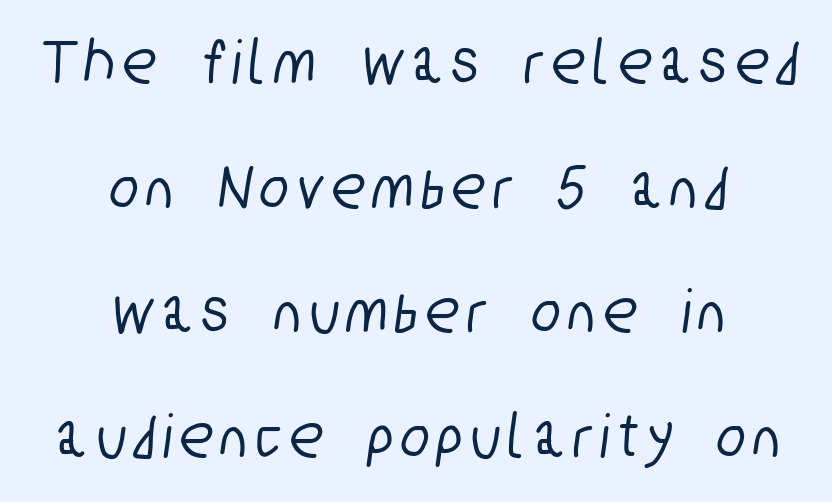
Q: Is the typeface a serif or a sans-serif typeface? A: Sans-serif.
Q: Is the text underlined? A: No.
Q: How is the paragraph aligned? A: Centered.
Q: Width (condensed, normal, or wide)? A: Condensed.
Q: Stroke contrast? A: Low.
Q: x-height? A: Medium.
Q: Monospaced? A: No.
